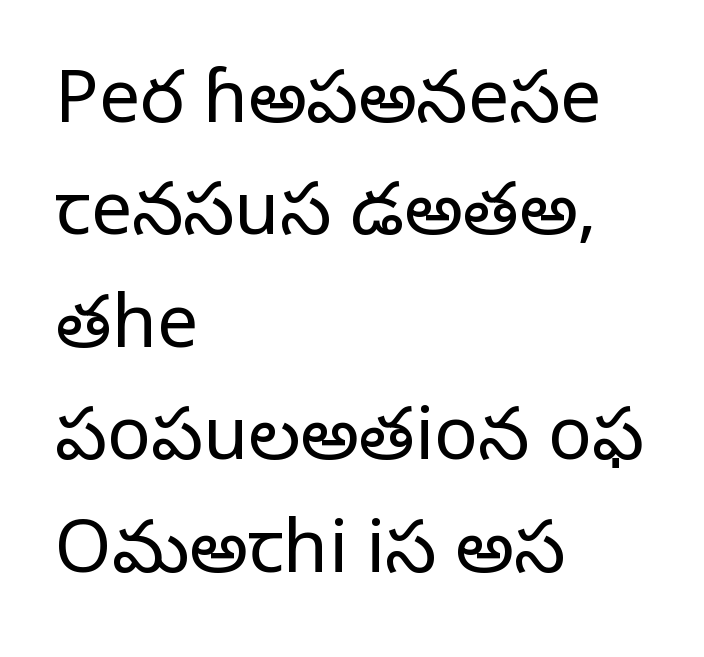
The image shows 73 px regular-weight serif type, upright; set left-aligned, normal line spacing (1.54x), normal letter spacing, not underlined; low stroke contrast and a large x-height.
